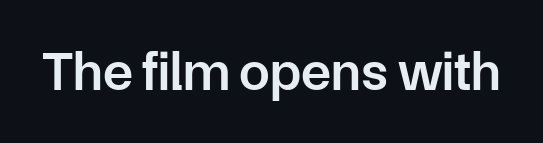
The image shows 55 px semibold sans-serif type, upright; set normal letter spacing, not underlined; low stroke contrast and a medium x-height.
